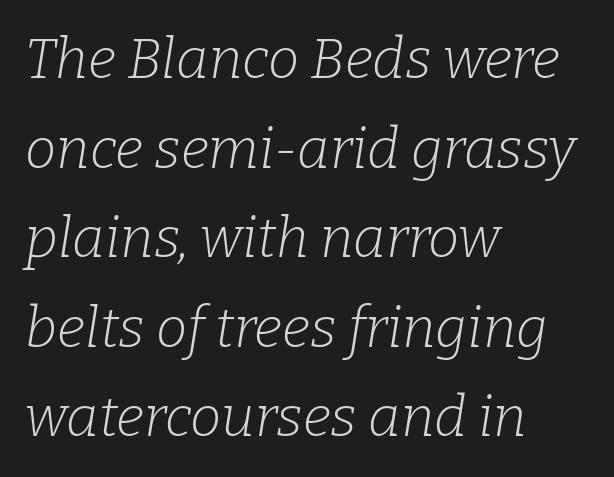
Slant detected: the letters are inclined. Tracking value appears to be zero — textbook default spacing. The area under the type is left untouched. Looks like regular typesetting: each glyph gets only the width it needs. Heaviness? Minimal to ordinary, like unemphasized prose. Leading: standard.
